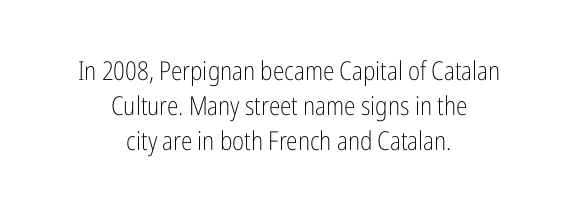
The image shows 26 px text type, upright; set centered, normal line spacing (1.34x), normal letter spacing, not underlined.
